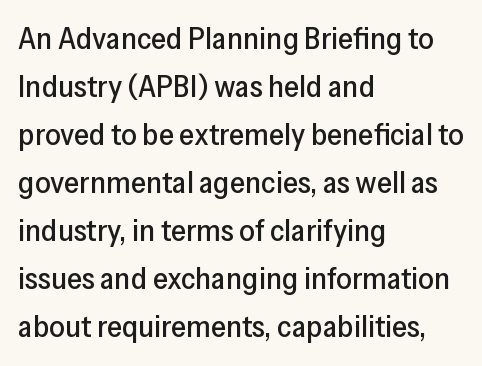
Q: Is the text italic (slanted)? A: No, it is upright.
Q: Is the typeface a serif or a sans-serif typeface? A: Sans-serif.
Q: Is the text underlined? A: No.
Q: How is the paragraph aligned? A: Left-aligned.
Q: Is the spacing between letters normal or unusually wide? A: Normal.
Q: Is the spacing between lines tight, normal or loose? A: Normal.
Q: Width (condensed, normal, or wide)? A: Normal.
Q: Stroke contrast? A: Low.
Q: x-height? A: Medium.
Q: Monospaced? A: No.
